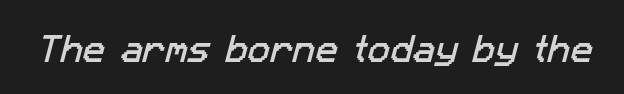
{"serif": "no", "width": "normal", "stroke_contrast": "low", "x_height": "medium", "monospaced": "no", "underline": "no", "letter_spacing": "normal", "letter_spacing_em": 0.0, "glyph_px": 30}
